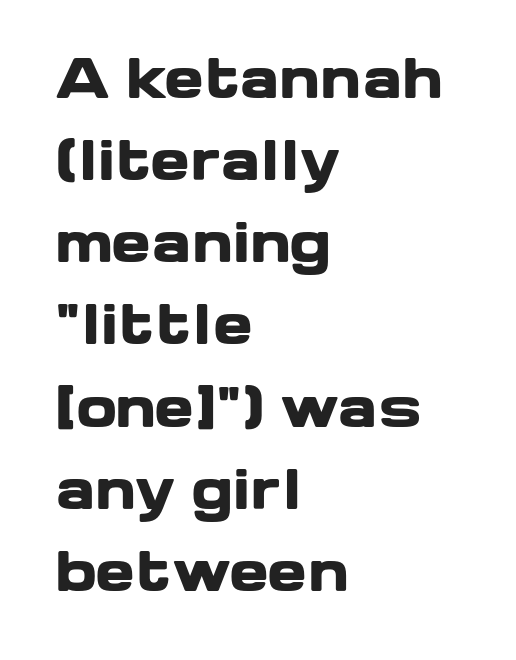
Q: Is the text bold? A: Yes.
Q: Is the text italic (slanted)? A: No, it is upright.
Q: Is the typeface a serif or a sans-serif typeface? A: Sans-serif.
Q: Is the text underlined? A: No.
Q: How is the paragraph aligned? A: Left-aligned.
Q: Is the spacing between letters normal or unusually wide? A: Normal.
Q: Is the spacing between lines tight, normal or loose? A: Normal.
Q: Width (condensed, normal, or wide)? A: Wide.
Q: Stroke contrast? A: Low.
Q: x-height? A: Medium.
Q: Monospaced? A: No.
